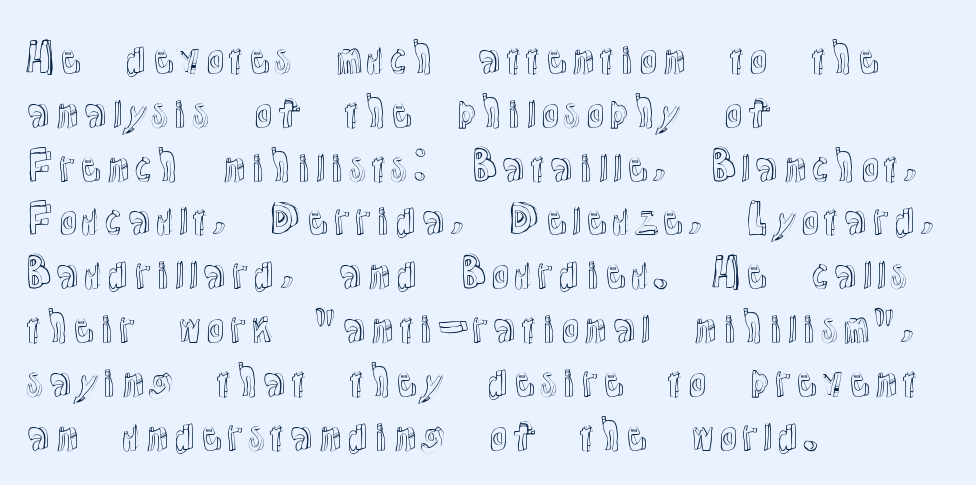
Q: Is the text italic (slanted)? A: No, it is upright.
Q: Is the text underlined? A: No.
Q: How is the paragraph aligned? A: Left-aligned.
Q: Is the spacing between letters normal or unusually wide? A: Normal.
Q: Is the spacing between lines tight, normal or loose? A: Normal.
Q: Width (condensed, normal, or wide)? A: Normal.
Q: x-height? A: Medium.
Q: Monospaced? A: No.
